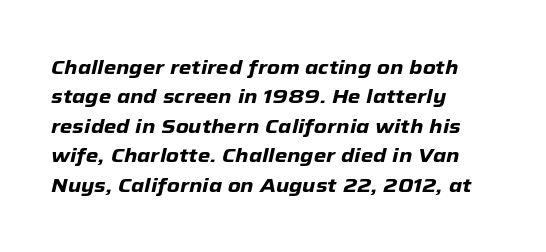
Style check: oblique. If you drew a ruler down the left edge, every line would touch it. Caption: standard tracking, unaltered. Summary of weight: heavy, a full bold. Summary of vertical rhythm: regular, with standard interline spacing.
